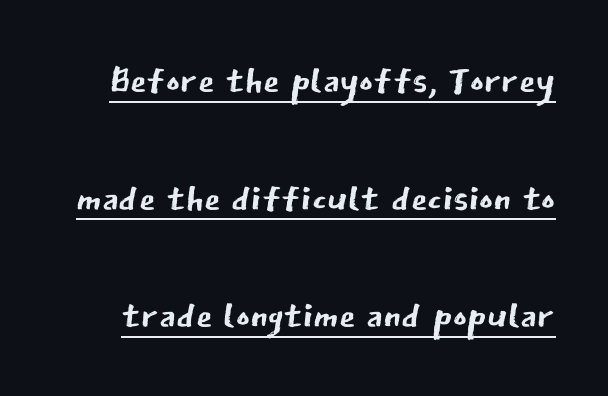
A typesetter would call this proportional, since set widths differ per character. Rendered with straight, roman letterforms. The lettering is marked with a stroke running underneath it. Weight: not bold — regular or lighter.
